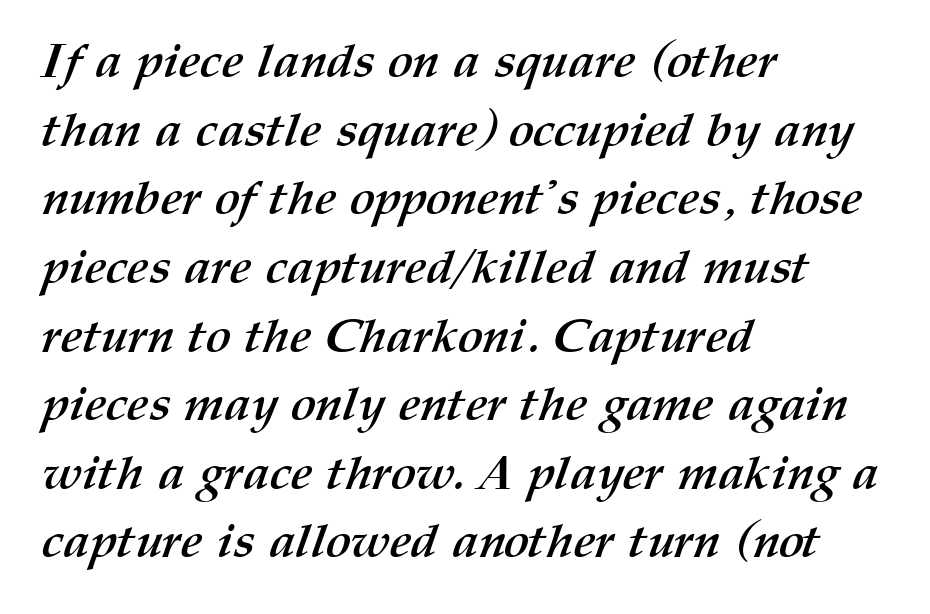
The image shows 48 px semibold type; set left-aligned, normal line spacing (1.43x), normal letter spacing, not underlined; medium stroke contrast and a medium x-height.
